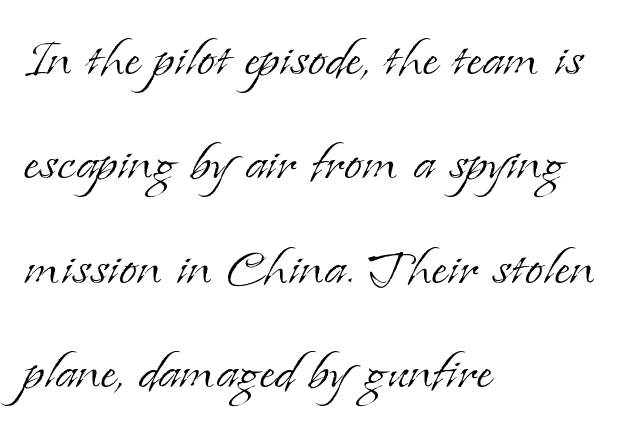
You can tell from the footed stems that serif type was used. The letterforms sit shoulder to shoulder at normal distance. Spacing verdict: proportional, widths tailored to each character. The letters look calm and open, with moderate or lighter stems.
